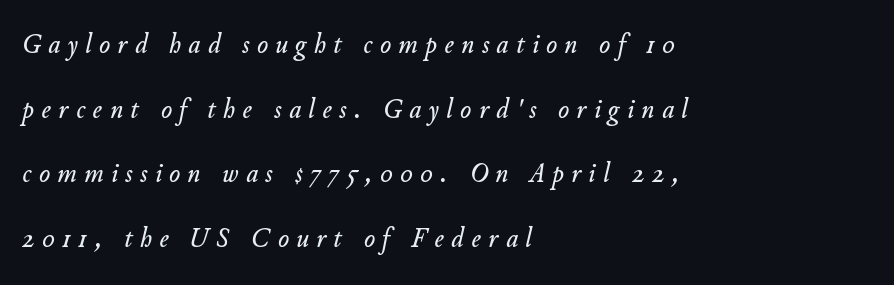
Q: Is the text italic (slanted)? A: Yes, it leans right by about 11 degrees.
Q: Is the text underlined? A: No.
Q: How is the paragraph aligned? A: Left-aligned.
Q: Is the spacing between letters normal or unusually wide? A: Unusually wide.
Q: Is the spacing between lines tight, normal or loose? A: Loose.
Q: Width (condensed, normal, or wide)? A: Normal.
Q: Stroke contrast? A: Low.
Q: x-height? A: Small.
Q: Monospaced? A: No.
